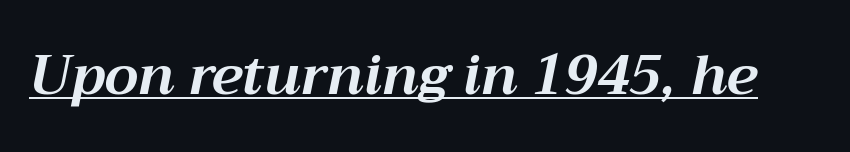
The image shows 54 px bold type, italic (leaning right); set normal letter spacing, underlined; medium stroke contrast and a medium x-height.
